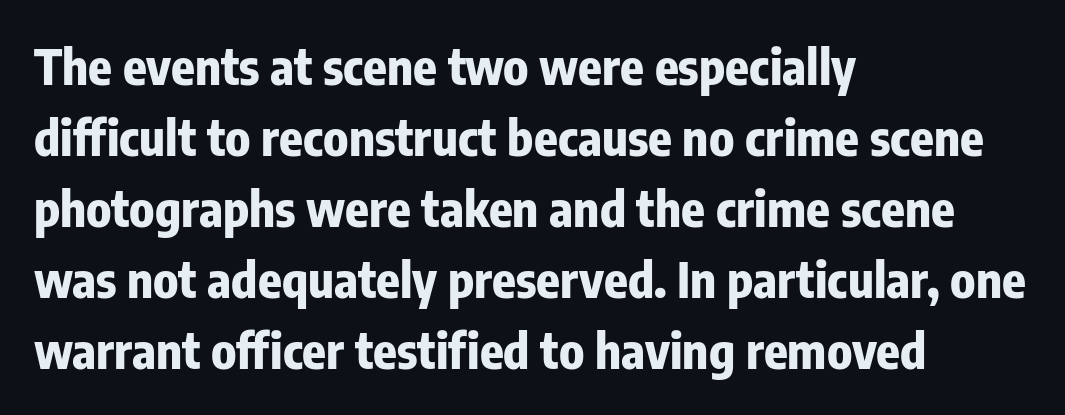
Words float on clear page, feet unadorned. This sample has the flowing, uneven cadence of proportional lettering. Each line starts at the same left margin while the right side varies. Look at the stroke-to-counter ratio: heavy, a bold.
